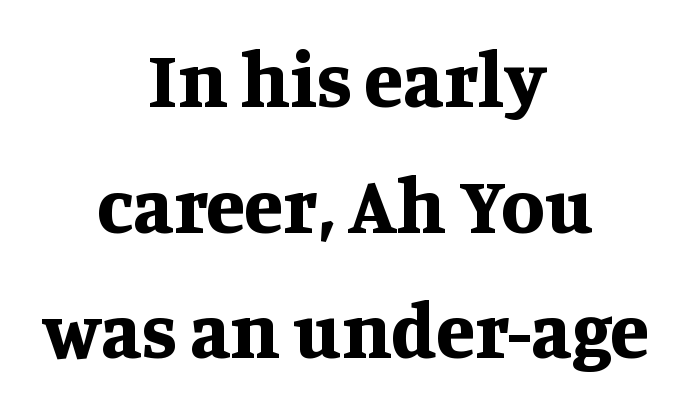
The image shows 79 px bold serif type, upright; set centered, normal line spacing (1.59x), normal letter spacing, not underlined; medium stroke contrast and a large x-height.
